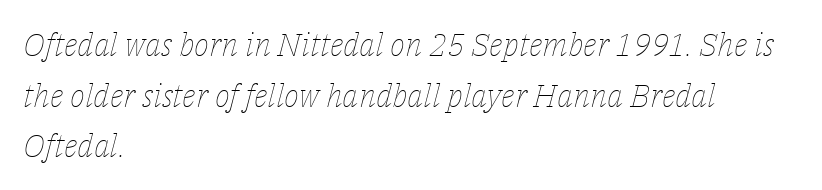
{"italic": "yes", "lean": "right", "slant_degrees": 14, "bold": "no", "weight": "thin", "width": "normal", "stroke_contrast": "low", "x_height": "medium", "monospaced": "no", "underline": "no", "align": "left", "line_spacing": "normal", "line_spacing_ratio": 1.58, "letter_spacing": "normal", "letter_spacing_em": 0.0, "glyph_px": 32}
